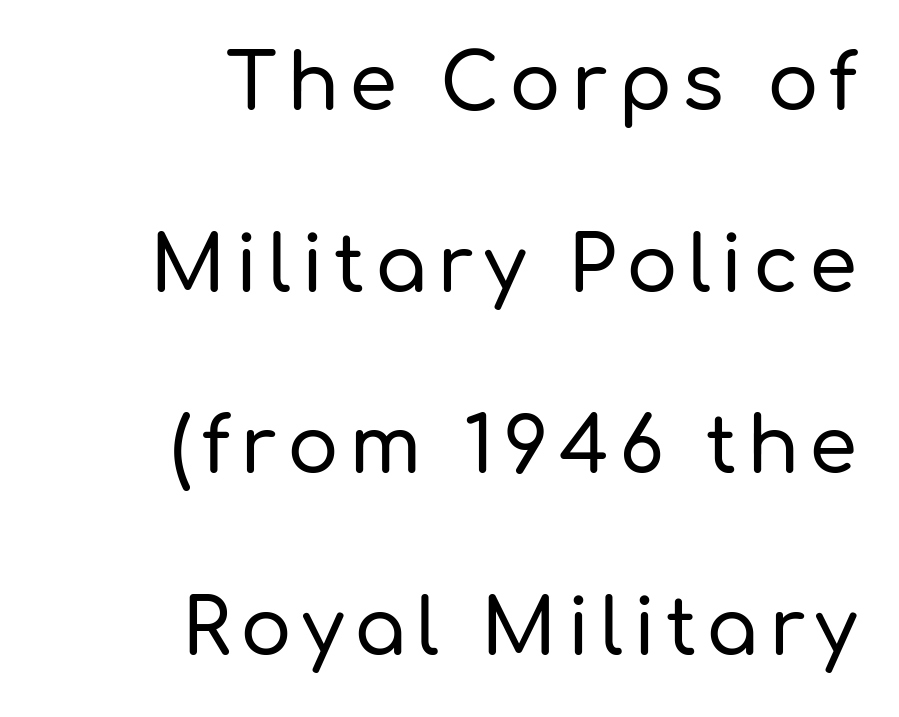
The image shows 77 px sans-serif type, upright; set right-aligned, loose line spacing (2.36x), not underlined; low stroke contrast and a medium x-height.
